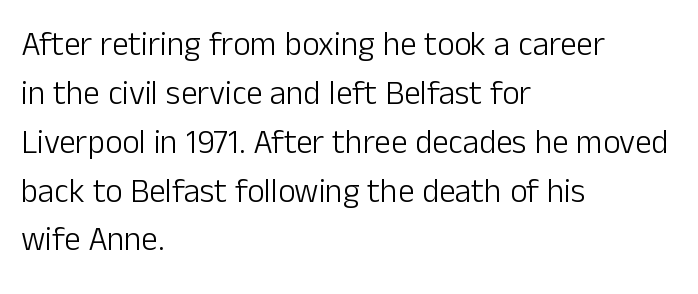
{"serif": "no", "italic": "no", "bold": "no", "weight": "light", "width": "normal", "stroke_contrast": "low", "x_height": "medium", "monospaced": "no", "underline": "no", "align": "left", "line_spacing": "normal", "line_spacing_ratio": 1.48, "letter_spacing": "normal", "letter_spacing_em": 0.0, "glyph_px": 33}
